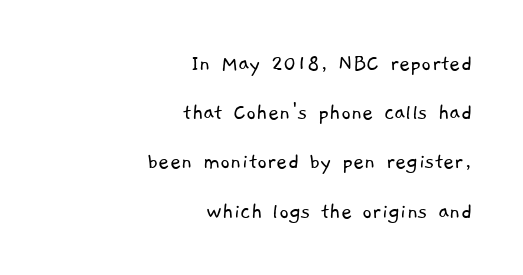
The image shows 24 px text type; set right-aligned, loose line spacing (2.05x), normal letter spacing, not underlined.
